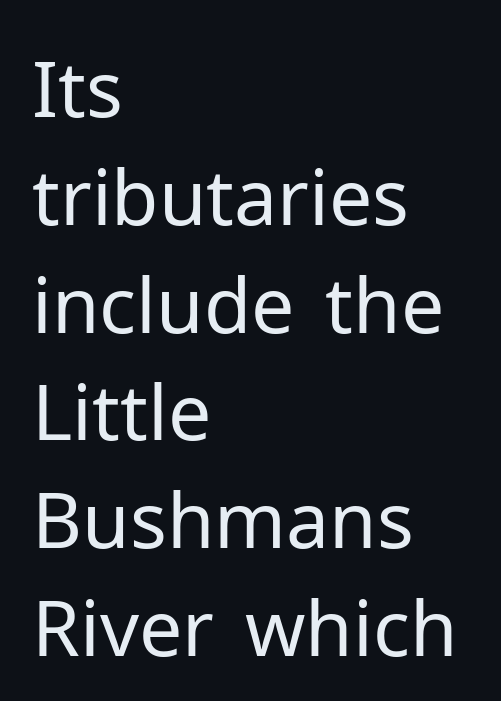
{"serif": "no", "italic": "no", "bold": "no", "weight": "regular", "width": "normal", "stroke_contrast": "low", "x_height": "medium", "monospaced": "no", "underline": "no", "align": "left", "line_spacing": "normal", "line_spacing_ratio": 1.4, "letter_spacing": "normal", "letter_spacing_em": 0.0, "glyph_px": 77}
